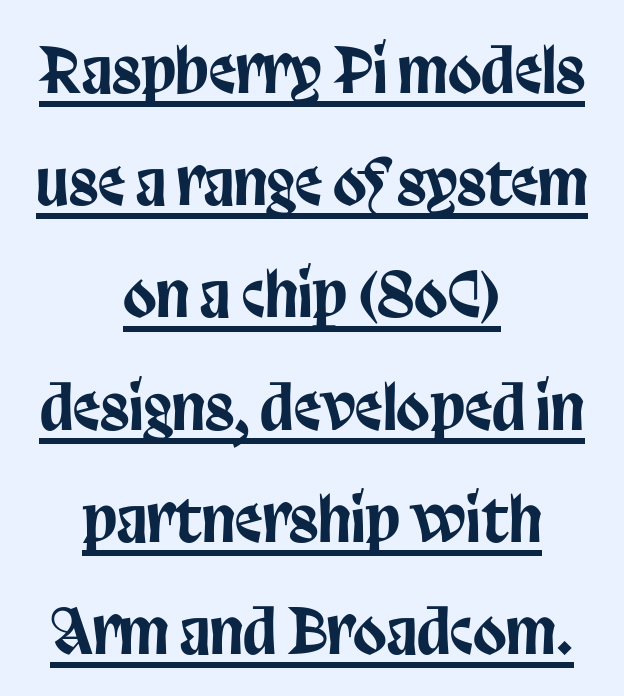
Q: Is the text italic (slanted)? A: No, it is upright.
Q: Is the typeface a serif or a sans-serif typeface? A: Sans-serif.
Q: Is the text underlined? A: Yes.
Q: How is the paragraph aligned? A: Centered.
Q: Is the spacing between letters normal or unusually wide? A: Normal.
Q: Width (condensed, normal, or wide)? A: Condensed.
Q: Stroke contrast? A: Low.
Q: x-height? A: Large.
Q: Monospaced? A: No.
